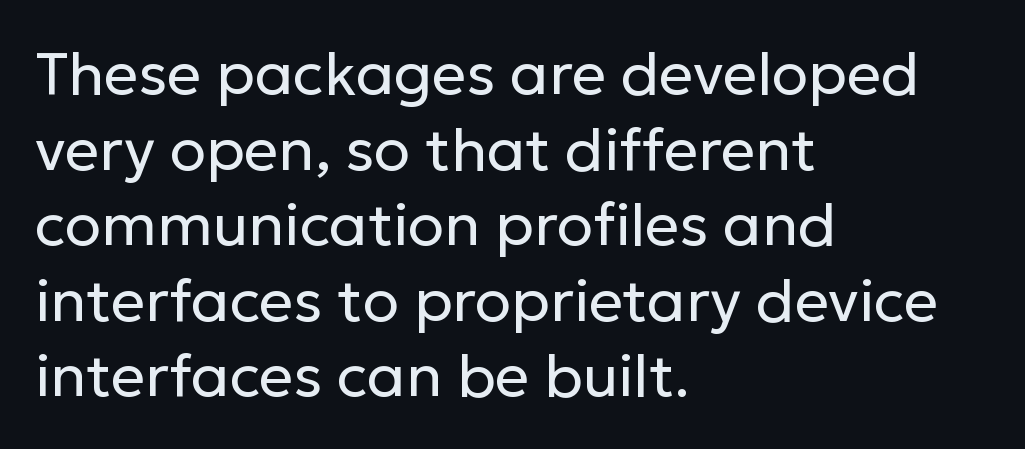
Students, note that the glyphs here touch the page at normal intervals. In terms of leading, this rendering sits right in the middle. Check the space under the baseline: it is left empty. The rag falls on the right side of this text block. The typeface chosen for these lines omits serifs.
